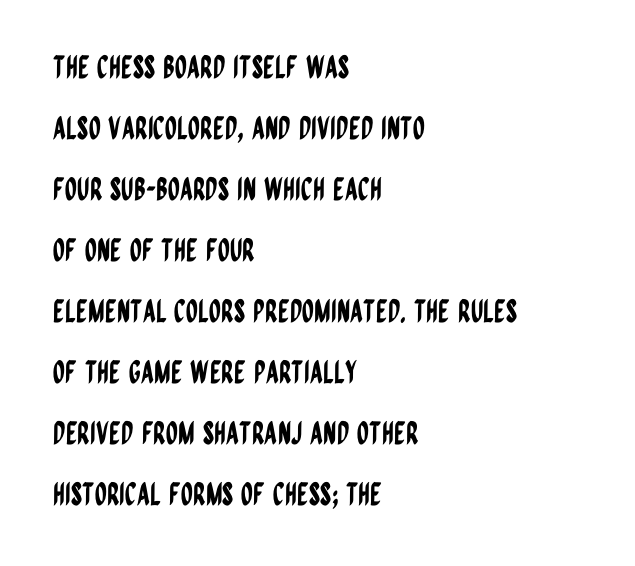
The image shows 31 px condensed sans-serif type, upright; set left-aligned, loose line spacing (1.97x), normal letter spacing, not underlined; low stroke contrast and a large x-height.
